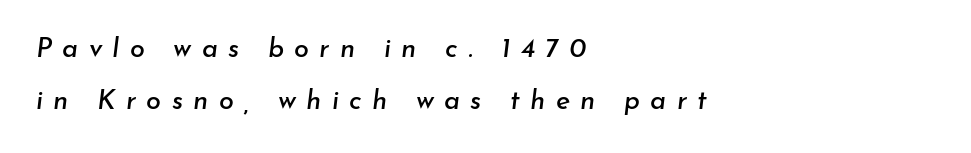
The image shows 27 px text type, italic (leaning right); set left-aligned, loose line spacing (1.94x), unusually wide letter spacing (+0.38 em), not underlined.
